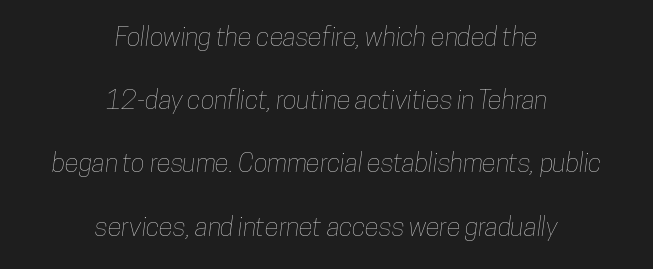
Q: Is the text underlined? A: No.
Q: How is the paragraph aligned? A: Centered.
Q: Is the spacing between letters normal or unusually wide? A: Normal.
Q: Is the spacing between lines tight, normal or loose? A: Loose.
